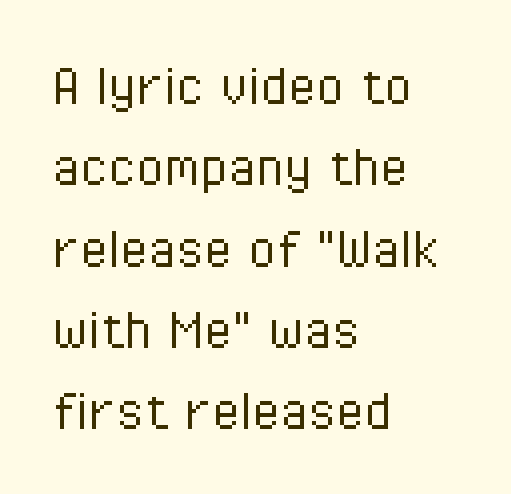
A typesetter would mark this as roman, not italic. Regarding leading, the lines here are spaced in the standard way. The space directly below the letters is spotless. The face used here is proportionally spaced, like ordinary book or web type. The typesetting does not lean heavy: it is not bold. Alignment: flush left.
